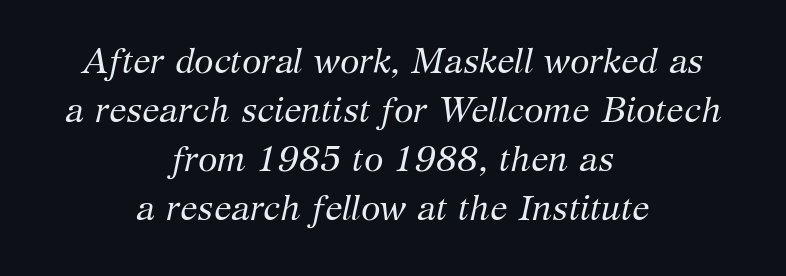
Q: Is the text bold? A: No.
Q: Is the text italic (slanted)? A: Yes, it leans right by about 12 degrees.
Q: Is the typeface a serif or a sans-serif typeface? A: Serif.
Q: Is the text underlined? A: No.
Q: How is the paragraph aligned? A: Centered.
Q: Is the spacing between letters normal or unusually wide? A: Normal.
Q: Is the spacing between lines tight, normal or loose? A: Normal.
Q: Width (condensed, normal, or wide)? A: Normal.
Q: Stroke contrast? A: Medium.
Q: x-height? A: Medium.
Q: Monospaced? A: No.
